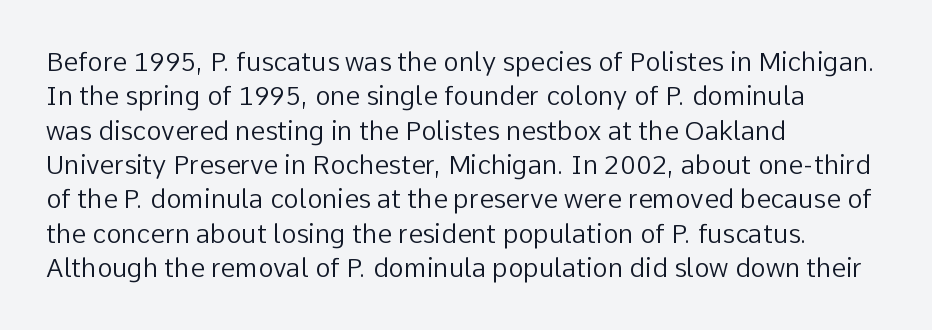
Leftover space on each line is placed entirely after the last word. Notice how the stems are strictly vertical — no italics here. The rendering uses a moderate line-height, typical for paragraphs. Underlining? Definitely not there. A light-to-regular cut is what we see here.
